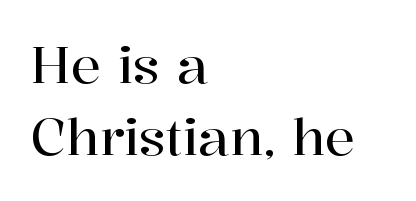
Notice how the passage keeps a crisp vertical edge on the left only. The rendering uses natural spacing where letterforms have individual widths. Short note: letters normally spaced. A typesetter would mark this as roman, not italic.
